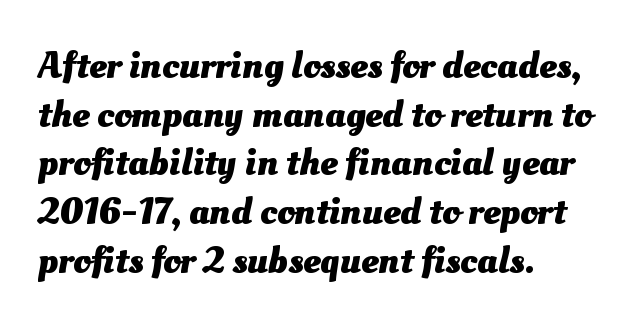
The image shows 39 px heavy type; set left-aligned, normal line spacing (1.25x), normal letter spacing, not underlined; medium stroke contrast and a small x-height.
